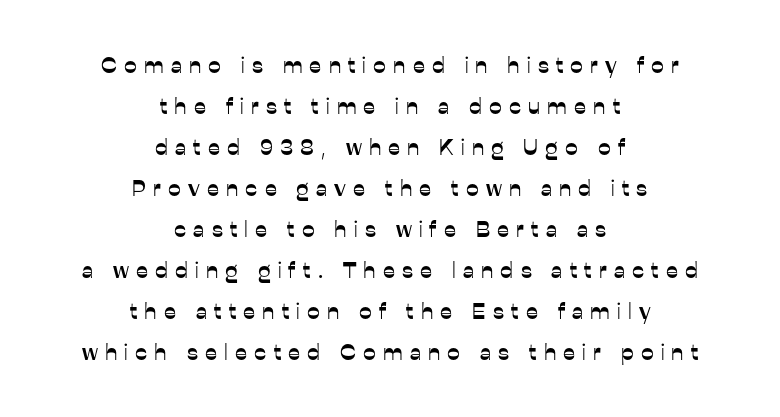
{"italic": "no", "underline": "no", "align": "center", "line_spacing_ratio": 1.78, "letter_spacing": "wide", "letter_spacing_em": 0.31, "glyph_px": 23}
